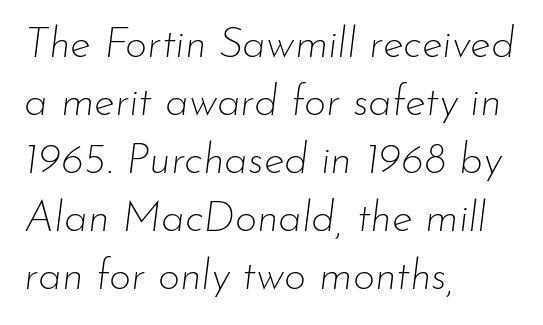
Q: Is the text bold? A: No.
Q: Is the text italic (slanted)? A: Yes, it leans right by about 7 degrees.
Q: Is the text underlined? A: No.
Q: How is the paragraph aligned? A: Left-aligned.
Q: Is the spacing between letters normal or unusually wide? A: Normal.
Q: Is the spacing between lines tight, normal or loose? A: Normal.
Q: Width (condensed, normal, or wide)? A: Normal.
Q: Stroke contrast? A: Low.
Q: x-height? A: Small.
Q: Monospaced? A: No.
